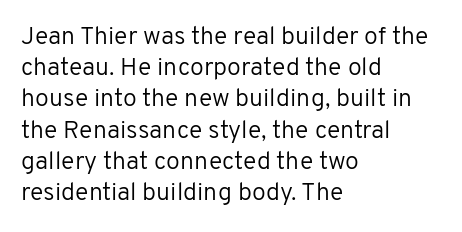
Q: Is the text bold? A: No.
Q: Is the text italic (slanted)? A: No, it is upright.
Q: Is the text underlined? A: No.
Q: How is the paragraph aligned? A: Left-aligned.
Q: Is the spacing between letters normal or unusually wide? A: Normal.
Q: Is the spacing between lines tight, normal or loose? A: Normal.
